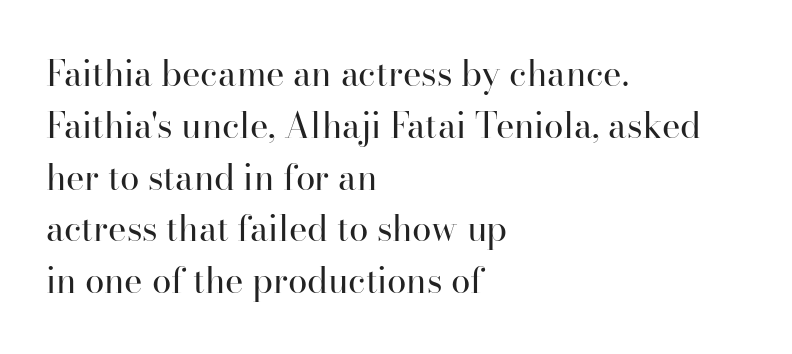
{"serif": "yes", "italic": "no", "bold": "no", "weight": "regular", "width": "normal", "stroke_contrast": "high", "x_height": "small", "monospaced": "no", "underline": "no", "align": "left", "line_spacing": "normal", "line_spacing_ratio": 1.48, "letter_spacing": "normal", "letter_spacing_em": 0.0, "glyph_px": 35}
